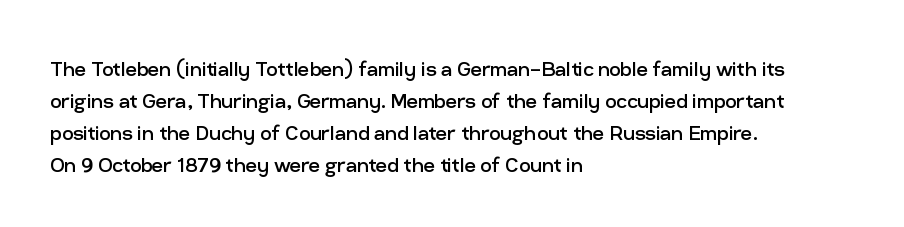
The image shows 25 px text type, upright; set left-aligned, normal line spacing (1.28x), normal letter spacing, not underlined.
